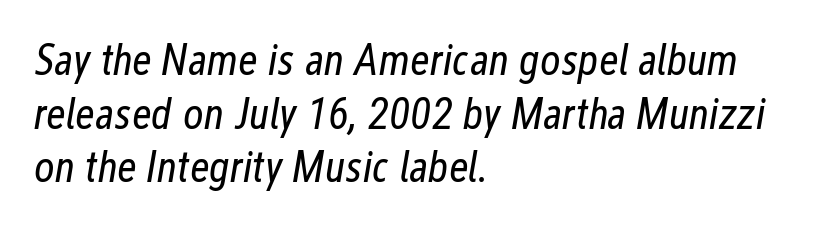
The text block is weighted toward the left margin, trailing off unevenly rightward. This sample has the flowing, uneven cadence of proportional lettering. Default kerning and tracking; the words read as compact shapes. You can tell it's italic because the verticals aren't actually vertical. Lines of text with bare space underneath. The letters look calm and open, with moderate or lighter stems.
